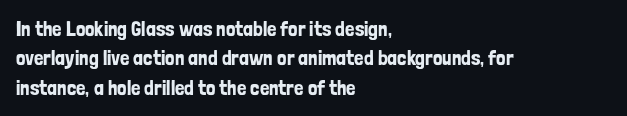
{"italic": "no", "underline": "no", "align": "left", "line_spacing": "normal", "line_spacing_ratio": 1.4, "letter_spacing": "normal", "letter_spacing_em": 0.0, "glyph_px": 21}
